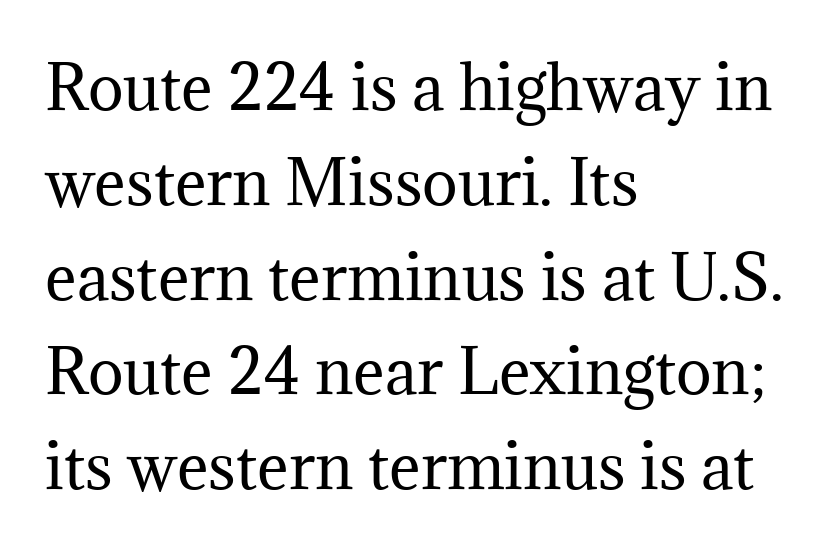
The image shows 60 px regular-weight serif type, upright; set left-aligned, normal line spacing (1.58x), normal letter spacing, not underlined; medium stroke contrast and a medium x-height.
